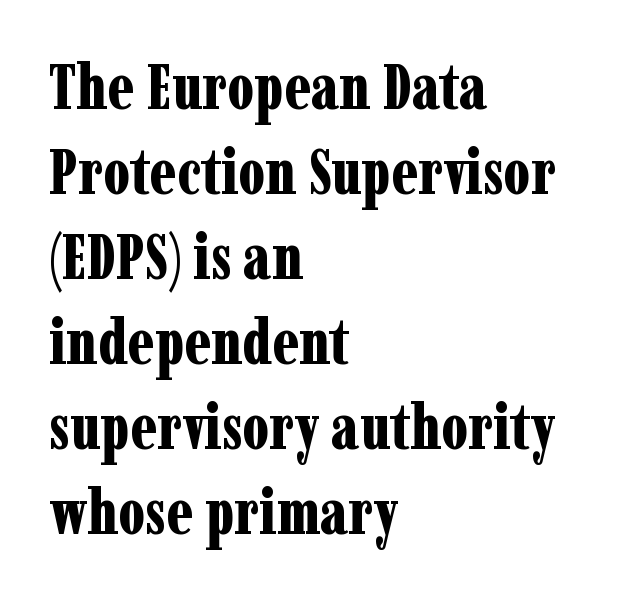
Varying glyph widths throughout — classic text-font behaviour. Its strokes are broad and dark, the hallmark of bold type. Nope, not italic — everything's standing straight. Glyph-to-glyph distance matches everyday printed text. A student would call this left alignment; a typographer would say flush left, rag right. Check where the strokes stop: tiny serifs finish them off.
